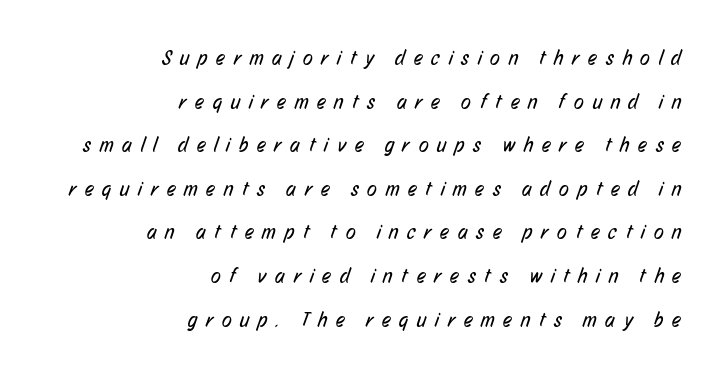
Caption: expanded tracking, letters set apart. The typeface has the unassuming heft of standard copy or less. Leading is clearly above the norm, producing a sparse column. The glyphs are unaccompanied by any horizontal stroke below them. Visually the block forms a straight wall on the right and a jagged coastline on the left.
